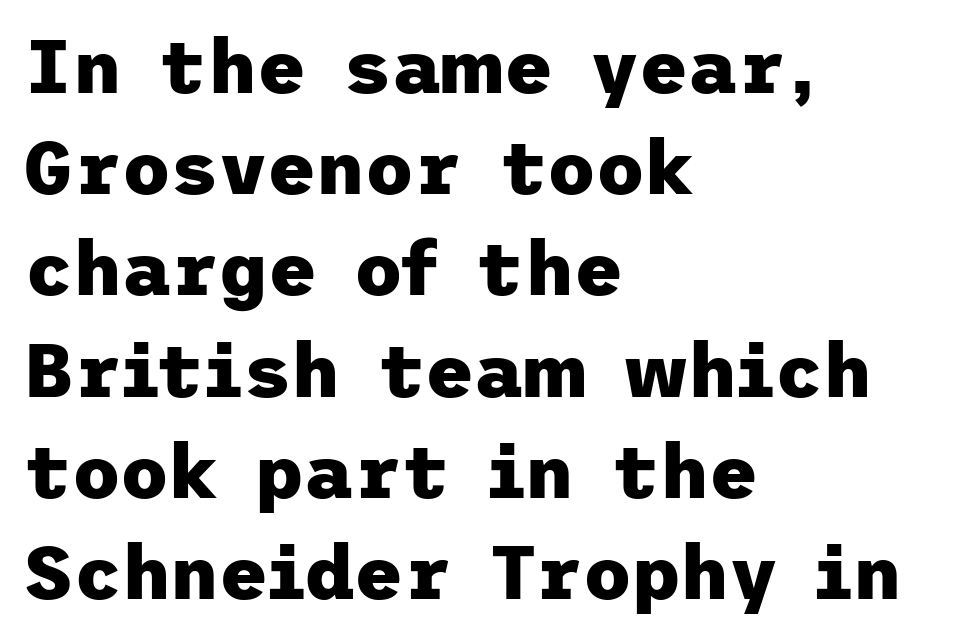
Q: Is the text bold? A: Yes.
Q: Is the text italic (slanted)? A: No, it is upright.
Q: Is the typeface a serif or a sans-serif typeface? A: Sans-serif.
Q: Is the text underlined? A: No.
Q: How is the paragraph aligned? A: Left-aligned.
Q: Is the spacing between letters normal or unusually wide? A: Normal.
Q: Is the spacing between lines tight, normal or loose? A: Normal.
Q: Width (condensed, normal, or wide)? A: Normal.
Q: Stroke contrast? A: Low.
Q: x-height? A: Medium.
